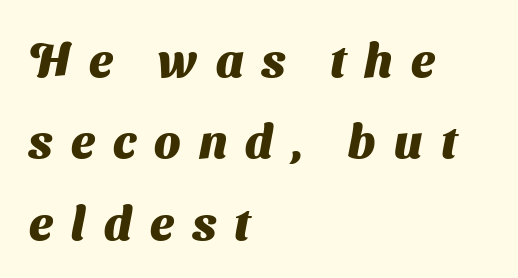
{"serif": "no", "bold": "yes", "weight": "heavy", "width": "normal", "stroke_contrast": "medium", "x_height": "medium", "monospaced": "no", "underline": "no", "align": "left", "line_spacing_ratio": 1.73, "letter_spacing": "wide", "letter_spacing_em": 0.39, "glyph_px": 47}
